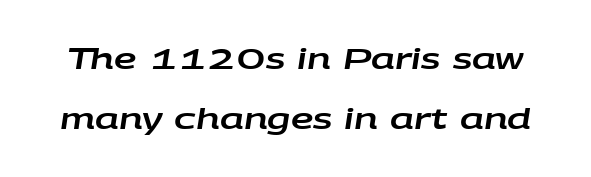
Q: Is the text italic (slanted)? A: Yes, it leans right by about 9 degrees.
Q: Is the text underlined? A: No.
Q: Is the spacing between letters normal or unusually wide? A: Normal.
Q: Is the spacing between lines tight, normal or loose? A: Loose.
Q: Width (condensed, normal, or wide)? A: Wide.
Q: Stroke contrast? A: Low.
Q: x-height? A: Large.
Q: Monospaced? A: No.
